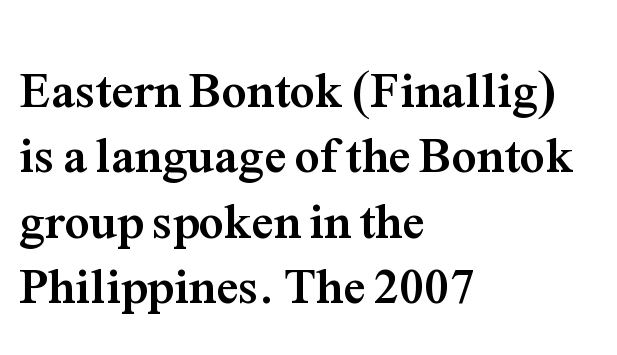
Q: Is the text bold? A: Yes.
Q: Is the text italic (slanted)? A: No, it is upright.
Q: Is the typeface a serif or a sans-serif typeface? A: Serif.
Q: Is the text underlined? A: No.
Q: How is the paragraph aligned? A: Left-aligned.
Q: Is the spacing between letters normal or unusually wide? A: Normal.
Q: Is the spacing between lines tight, normal or loose? A: Normal.
Q: Width (condensed, normal, or wide)? A: Normal.
Q: Stroke contrast? A: Medium.
Q: x-height? A: Medium.
Q: Monospaced? A: No.
